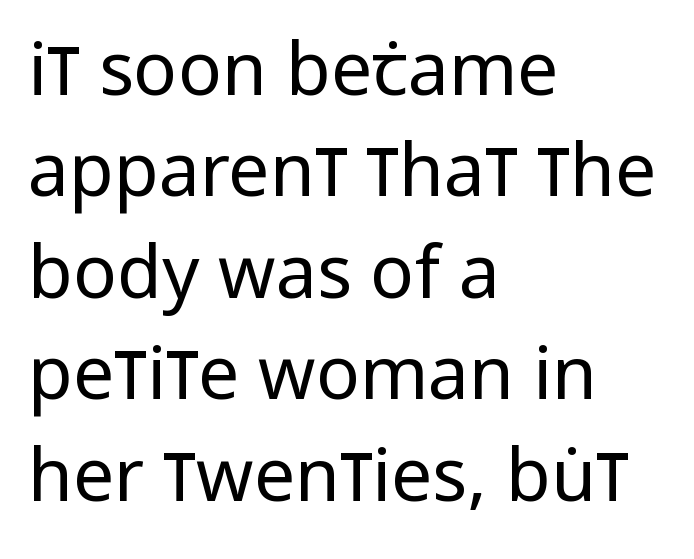
The image shows 73 px regular-weight, condensed sans-serif type, upright; set left-aligned, normal line spacing (1.39x), normal letter spacing, not underlined; low stroke contrast and a large x-height.
